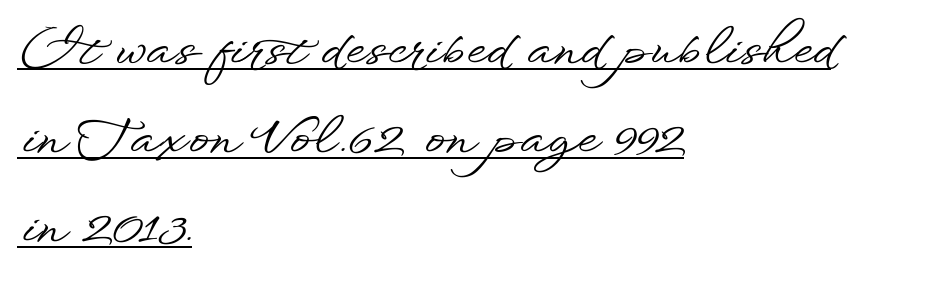
Q: Is the text italic (slanted)? A: Yes.
Q: Is the typeface a serif or a sans-serif typeface? A: Sans-serif.
Q: Is the text underlined? A: Yes.
Q: How is the paragraph aligned? A: Left-aligned.
Q: Is the spacing between letters normal or unusually wide? A: Normal.
Q: Width (condensed, normal, or wide)? A: Wide.
Q: Stroke contrast? A: Low.
Q: x-height? A: Small.
Q: Monospaced? A: No.
